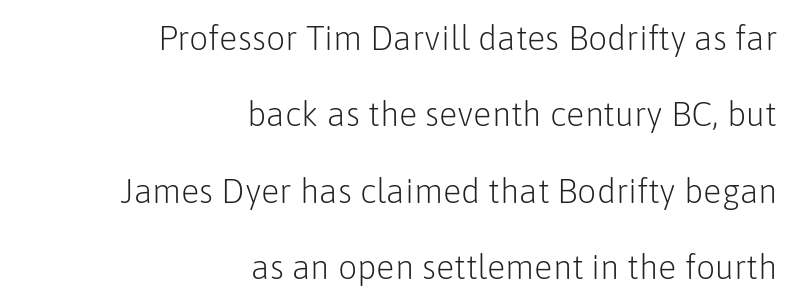
The image shows 34 px light sans-serif type, upright; set right-aligned, loose line spacing (2.25x), normal letter spacing, not underlined; low stroke contrast and a medium x-height.
